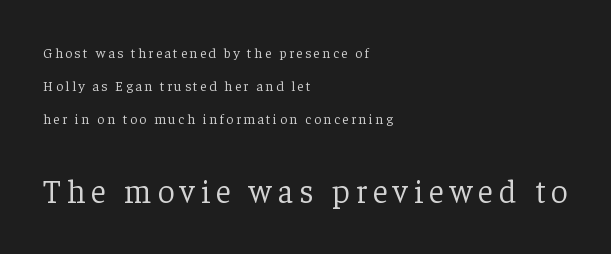
The image shows 33 px light serif type, upright; set left-aligned, loose line spacing (2.34x), not underlined; the second (bottom) block is 2.36x larger; low stroke contrast and a medium x-height.
